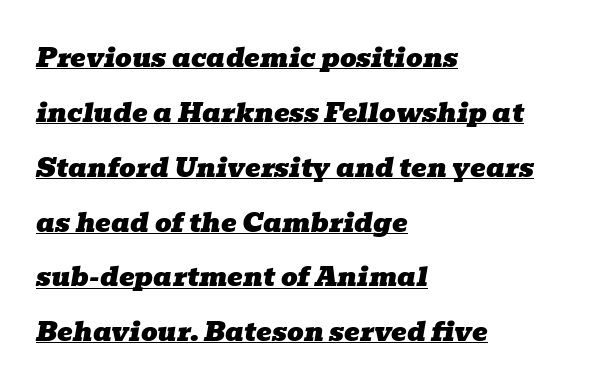
The image shows 26 px text type, italic (leaning right); set left-aligned, loose line spacing (2.11x), normal letter spacing, underlined.
